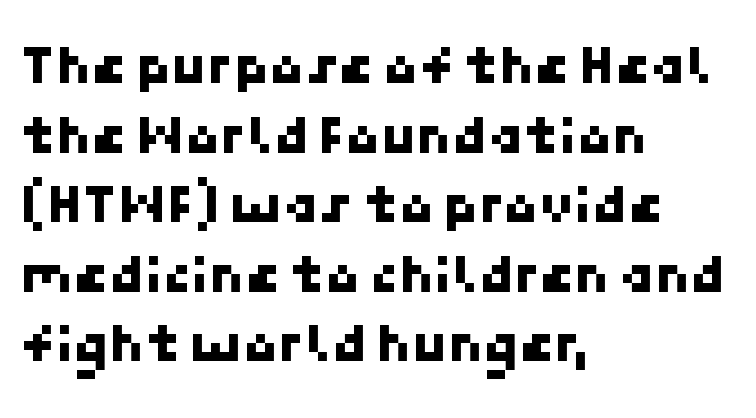
Q: Is the typeface a serif or a sans-serif typeface? A: Sans-serif.
Q: Is the text underlined? A: No.
Q: How is the paragraph aligned? A: Left-aligned.
Q: Is the spacing between letters normal or unusually wide? A: Normal.
Q: Width (condensed, normal, or wide)? A: Normal.
Q: Stroke contrast? A: Low.
Q: x-height? A: Medium.
